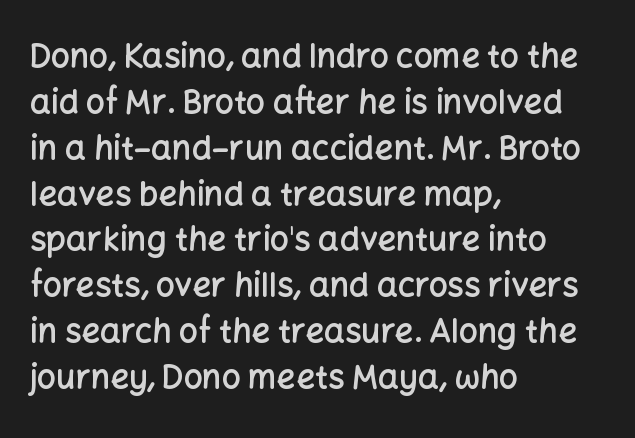
Q: Is the text bold? A: Semi-bold.
Q: Is the text italic (slanted)? A: No, it is upright.
Q: Is the typeface a serif or a sans-serif typeface? A: Sans-serif.
Q: Is the text underlined? A: No.
Q: How is the paragraph aligned? A: Left-aligned.
Q: Is the spacing between letters normal or unusually wide? A: Normal.
Q: Is the spacing between lines tight, normal or loose? A: Normal.
Q: Width (condensed, normal, or wide)? A: Normal.
Q: Stroke contrast? A: Low.
Q: x-height? A: Medium.
Q: Monospaced? A: No.
